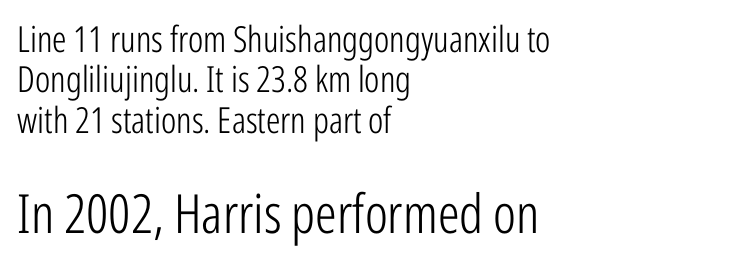
The image shows 54 px light, condensed sans-serif type, upright; set left-aligned, tight line spacing (1.12x), normal letter spacing, not underlined; the second (bottom) block is 1.5x larger; low stroke contrast and a medium x-height.
